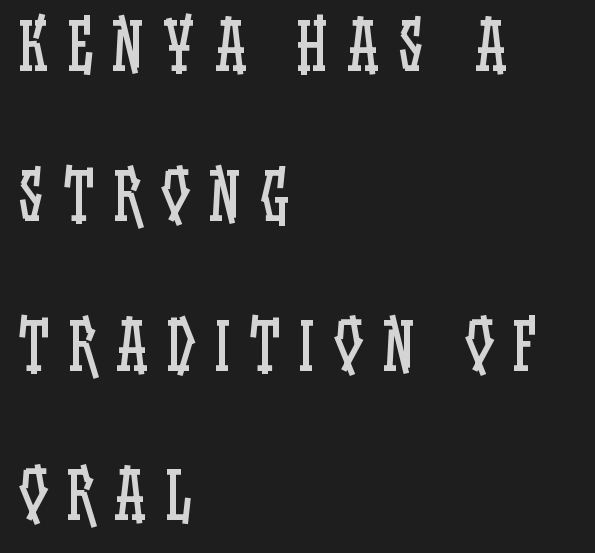
Characters follow at a spacing far wider than the type designer built in. Where is the straight margin? On the left. Each letter keeps its own natural width here, so spacing adapts to shape. The letters stand straight up with perfectly vertical stems.
